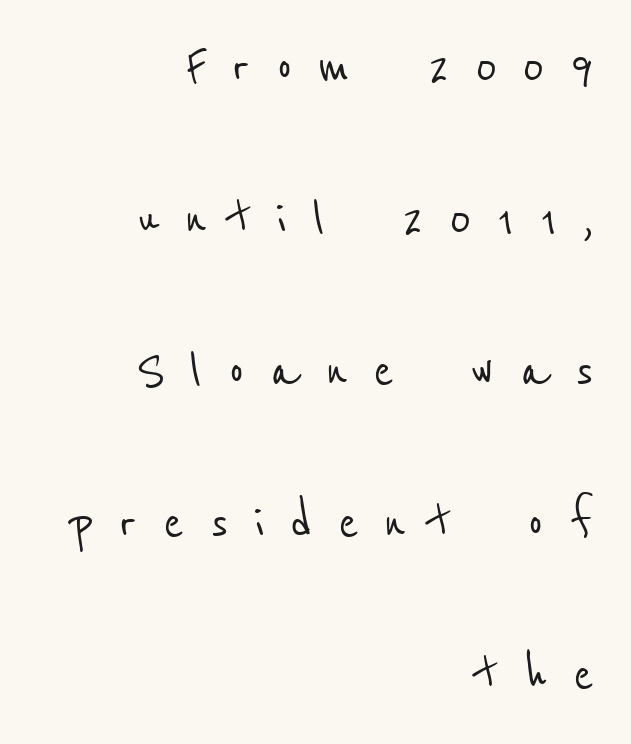
The image shows 61 px condensed sans-serif type; set right-aligned, loose line spacing (2.49x), unusually wide letter spacing (+0.42 em), not underlined; low stroke contrast and a medium x-height.
